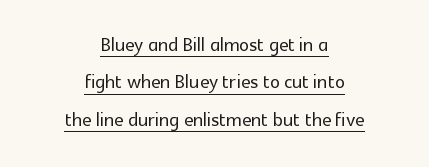
Q: Is the text italic (slanted)? A: No, it is upright.
Q: Is the text underlined? A: Yes.
Q: How is the paragraph aligned? A: Centered.
Q: Is the spacing between letters normal or unusually wide? A: Normal.
Q: Is the spacing between lines tight, normal or loose? A: Normal.
